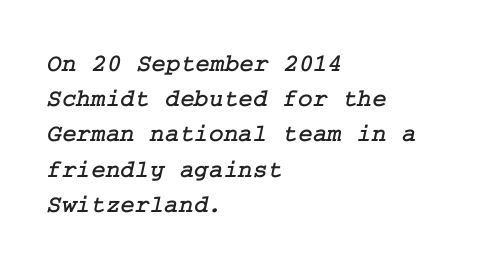
Notice how the passage keeps a crisp vertical edge on the left only. Glance below the letters and you will spot only blank space. Letter spacing: default. One glance says typical: line gaps are just what's usual.
